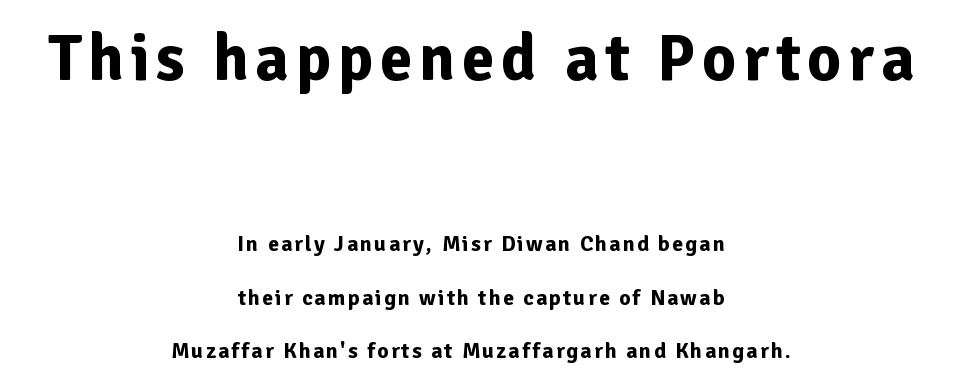
The image shows 66 px bold sans-serif type, upright; set centered, loose line spacing (2.43x), not underlined; the first (top) block is 3.0x larger; low stroke contrast and a medium x-height.
